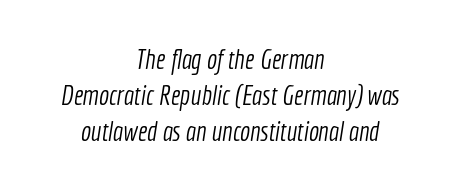
{"bold": "no", "underline": "no", "align": "center", "line_spacing": "normal", "line_spacing_ratio": 1.34, "letter_spacing": "normal", "letter_spacing_em": 0.0, "glyph_px": 27}
